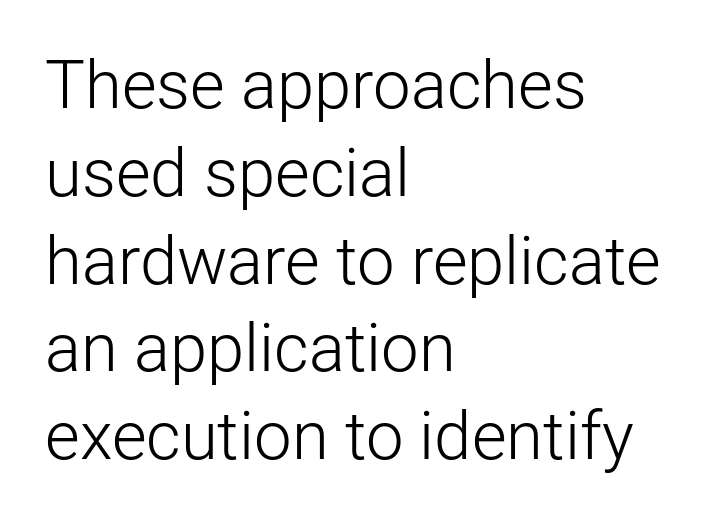
{"serif": "no", "italic": "no", "bold": "no", "weight": "light", "width": "normal", "stroke_contrast": "low", "x_height": "medium", "monospaced": "no", "underline": "no", "align": "left", "line_spacing": "normal", "line_spacing_ratio": 1.31, "letter_spacing": "normal", "letter_spacing_em": 0.0, "glyph_px": 67}
